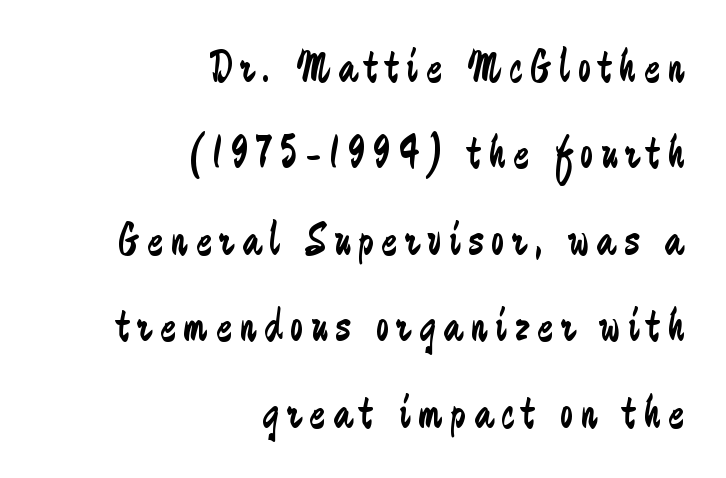
{"serif": "no", "bold": "no", "weight": "regular", "width": "condensed", "stroke_contrast": "low", "x_height": "medium", "monospaced": "no", "underline": "no", "align": "right", "line_spacing_ratio": 1.84, "glyph_px": 47}
